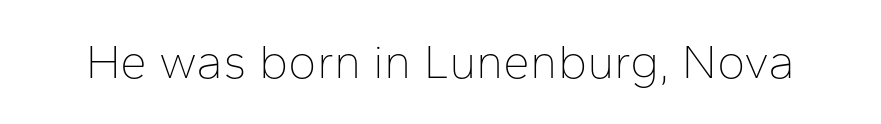
The weight tops out at a normal text grade. Style check: upright. Spacing between characters is what you'd get straight out of the box. This rendering employs a face without finishing strokes, i.e., a sans-serif. Bare-footed words on every line. The letters advance in unequal steps, a hallmark of proportional type.
